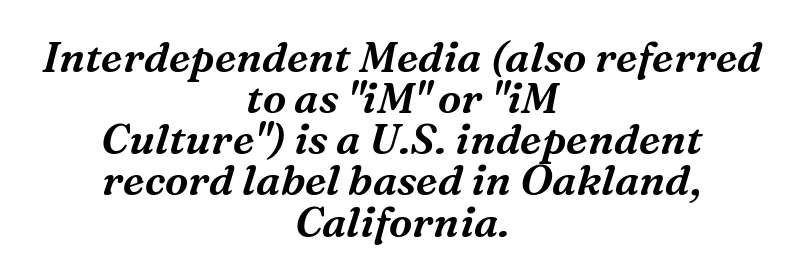
The lines are quadded center. You could call the tracking neutral — neither tight nor loose. Spacing verdict: proportional, widths tailored to each character. Vertically, the passage feels compressed, each row crowding the next. Font category for this specimen: serif. Quick note: italic.
